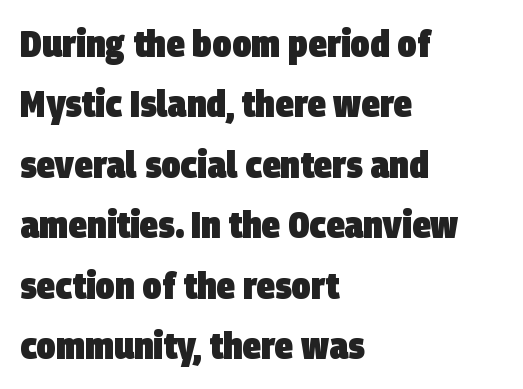
The image shows 38 px heavy, condensed sans-serif type; set left-aligned, normal line spacing (1.59x), normal letter spacing, not underlined; low stroke contrast and a large x-height.
